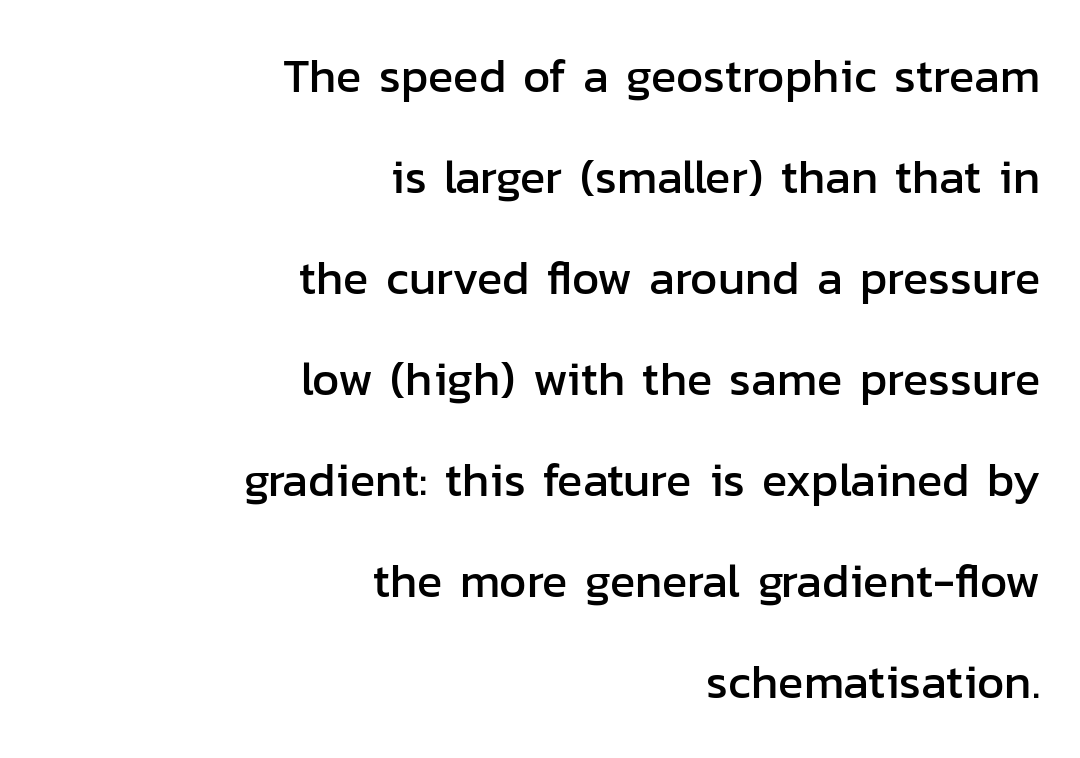
Q: Is the text italic (slanted)? A: No, it is upright.
Q: Is the typeface a serif or a sans-serif typeface? A: Sans-serif.
Q: Is the text underlined? A: No.
Q: How is the paragraph aligned? A: Right-aligned.
Q: Is the spacing between letters normal or unusually wide? A: Normal.
Q: Is the spacing between lines tight, normal or loose? A: Loose.
Q: Width (condensed, normal, or wide)? A: Normal.
Q: Stroke contrast? A: Low.
Q: x-height? A: Medium.
Q: Monospaced? A: No.
